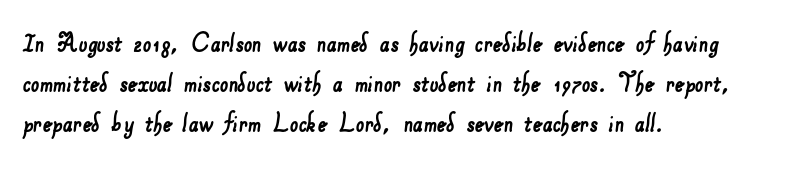
{"serif": "no", "width": "normal", "stroke_contrast": "low", "x_height": "small", "monospaced": "no", "underline": "no", "align": "left", "line_spacing": "normal", "line_spacing_ratio": 1.33, "letter_spacing": "normal", "letter_spacing_em": 0.0, "glyph_px": 30}
